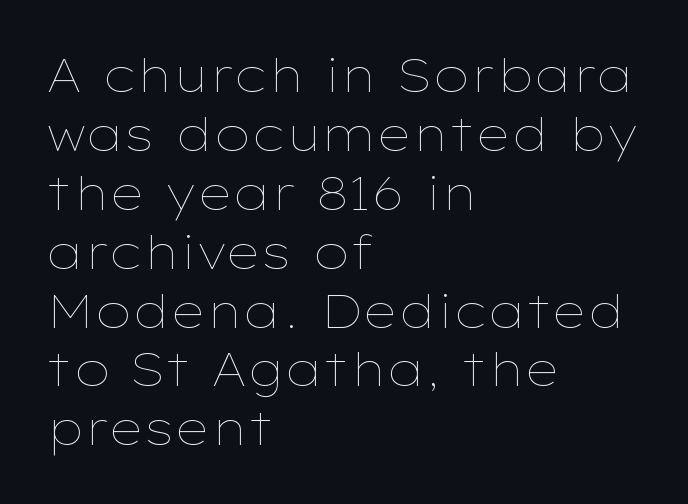
Q: Is the text bold? A: No.
Q: Is the text italic (slanted)? A: No, it is upright.
Q: Is the text underlined? A: No.
Q: How is the paragraph aligned? A: Left-aligned.
Q: Is the spacing between letters normal or unusually wide? A: Normal.
Q: Is the spacing between lines tight, normal or loose? A: Normal.
Q: Width (condensed, normal, or wide)? A: Wide.
Q: Stroke contrast? A: Low.
Q: x-height? A: Medium.
Q: Monospaced? A: No.
